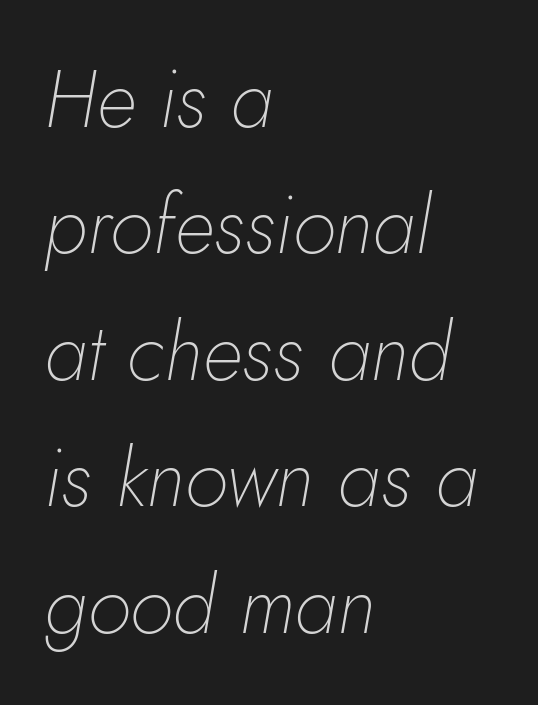
The image shows 80 px thin type, italic (leaning right); set left-aligned, normal line spacing (1.58x), normal letter spacing, not underlined; low stroke contrast and a small x-height.
